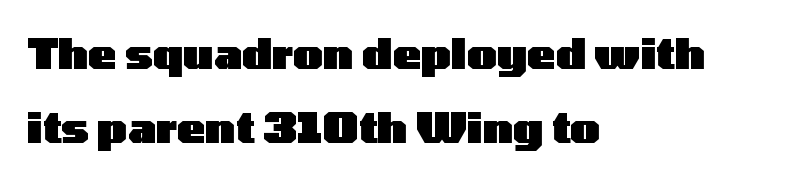
{"serif": "no", "italic": "no", "bold": "yes", "weight": "heavy", "width": "wide", "stroke_contrast": "low", "x_height": "medium", "monospaced": "no", "underline": "no", "align": "left", "line_spacing_ratio": 1.76, "letter_spacing": "normal", "letter_spacing_em": 0.0, "glyph_px": 42}
